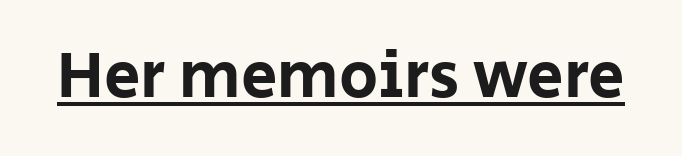
This sample uses an upright cut, with every glyph sitting square on the baseline. The face used here is a sans, in the tradition of grotesques and geometrics. A continuous stroke trails under the words, as in a hyperlink. A typesetter would call this zero additional tracking.
